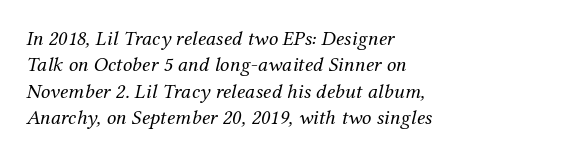
If you drew a ruler down the left edge, every line would touch it. Underlining? Definitely not there. The space between consecutive lines is moderate. The font's italic variant was chosen for this text.
